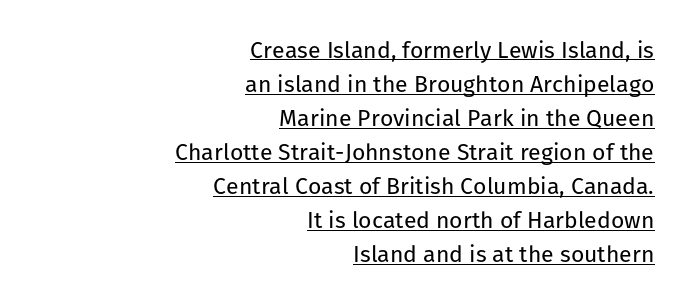
The image shows 23 px text type, upright; set right-aligned, normal line spacing (1.48x), normal letter spacing, underlined.
